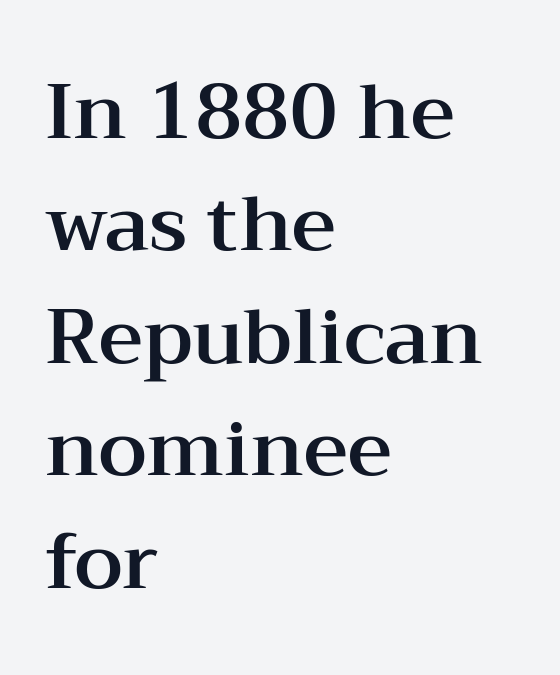
Each letter keeps its own natural width here, so spacing adapts to shape. Look at the bottom of the vertical strokes: they flare into serifs here. The gaps between neighbouring characters are ordinary and unremarkable. Quick note: not italic, upright. Casual observation: everything's shoved over to the left.
